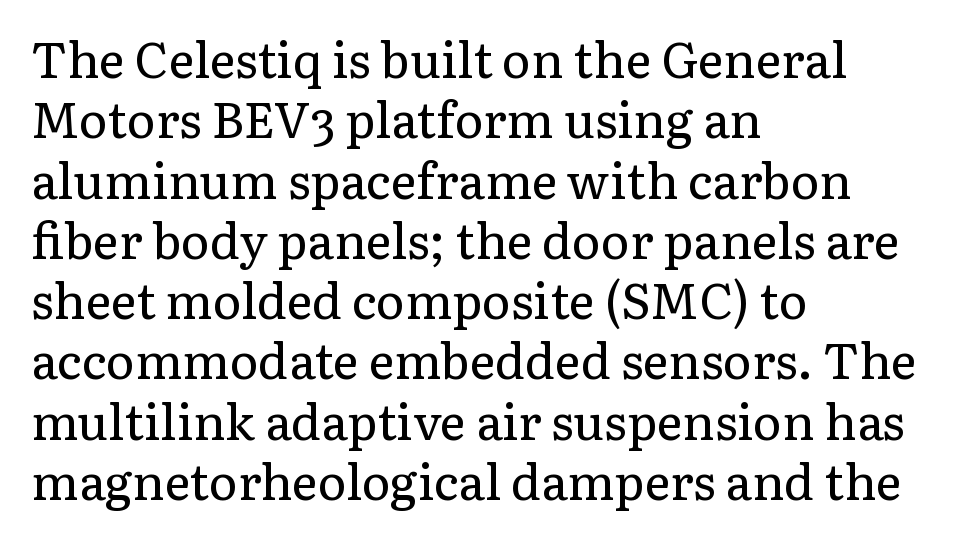
{"serif": "yes", "italic": "no", "bold": "no", "weight": "regular", "width": "normal", "stroke_contrast": "low", "x_height": "medium", "monospaced": "no", "underline": "no", "align": "left", "line_spacing_ratio": 1.23, "letter_spacing": "normal", "letter_spacing_em": 0.0, "glyph_px": 49}
